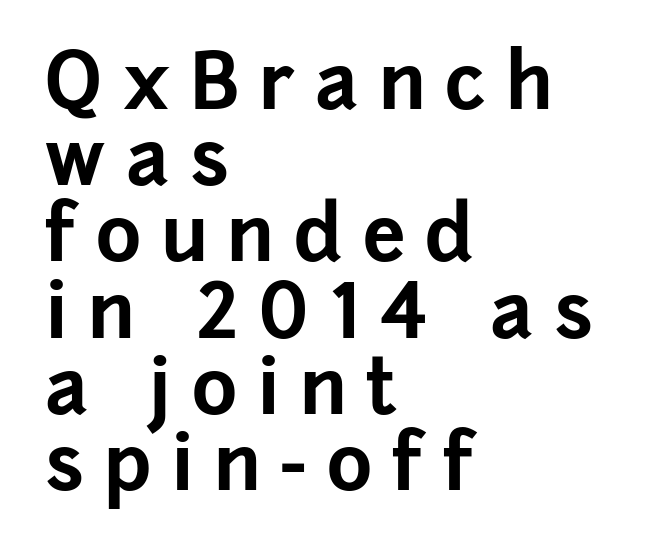
{"serif": "no", "italic": "no", "bold": "yes", "weight": "bold", "width": "normal", "stroke_contrast": "low", "x_height": "medium", "monospaced": "no", "underline": "no", "align": "left", "line_spacing": "tight", "line_spacing_ratio": 0.99, "letter_spacing": "wide", "letter_spacing_em": 0.26, "glyph_px": 77}
